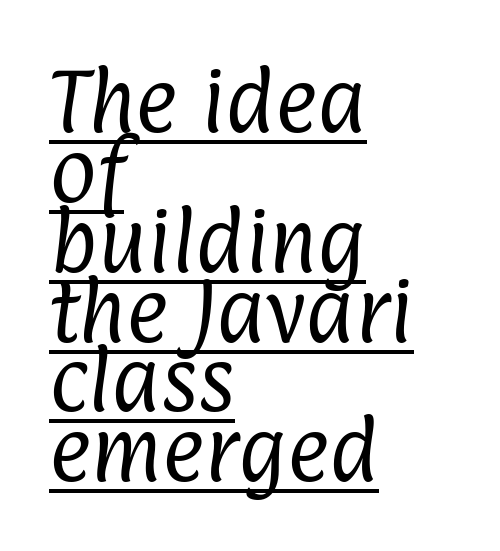
Q: Is the text bold? A: No.
Q: Is the typeface a serif or a sans-serif typeface? A: Sans-serif.
Q: Is the text underlined? A: Yes.
Q: How is the paragraph aligned? A: Left-aligned.
Q: Is the spacing between letters normal or unusually wide? A: Normal.
Q: Is the spacing between lines tight, normal or loose? A: Tight.
Q: Width (condensed, normal, or wide)? A: Condensed.
Q: Stroke contrast? A: Low.
Q: x-height? A: Medium.
Q: Monospaced? A: No.
